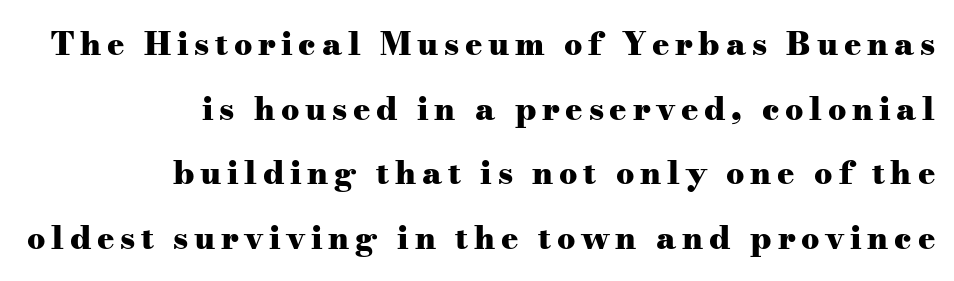
The image shows 32 px heavy, wide serif type, upright; set right-aligned, loose line spacing (2.02x), not underlined; medium stroke contrast and a small x-height.
